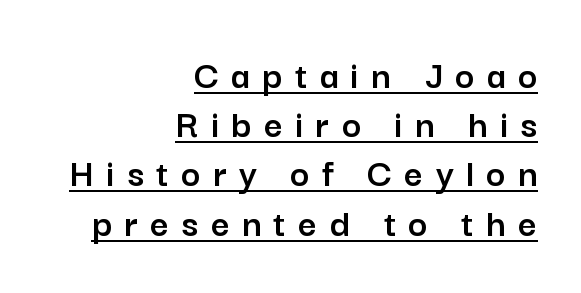
The image shows 41 px sans-serif type, upright; set right-aligned, line spacing 1.2x, unusually wide letter spacing (+0.3 em), underlined; low stroke contrast and a medium x-height.
